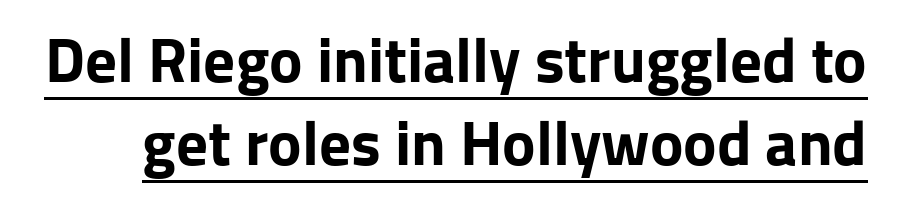
{"serif": "no", "italic": "no", "bold": "yes", "weight": "bold", "width": "normal", "stroke_contrast": "low", "x_height": "medium", "monospaced": "no", "underline": "yes", "line_spacing": "normal", "line_spacing_ratio": 1.32, "letter_spacing": "normal", "letter_spacing_em": 0.0, "glyph_px": 63}
